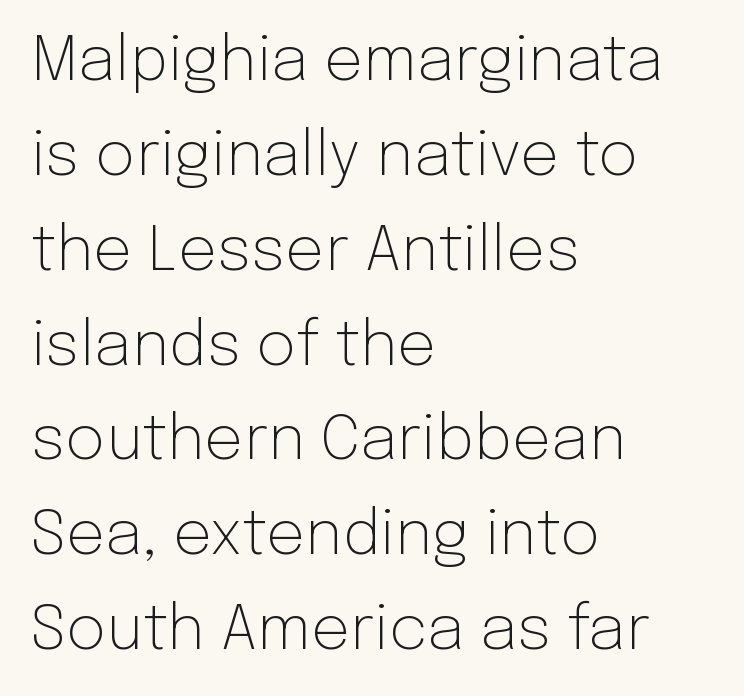
The image shows 62 px light sans-serif type, upright; set left-aligned, normal line spacing (1.53x), normal letter spacing, not underlined; low stroke contrast and a medium x-height.
